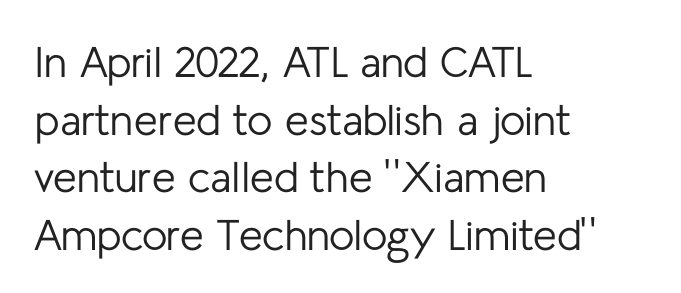
Q: Is the text bold? A: No.
Q: Is the text italic (slanted)? A: No, it is upright.
Q: Is the typeface a serif or a sans-serif typeface? A: Sans-serif.
Q: Is the text underlined? A: No.
Q: How is the paragraph aligned? A: Left-aligned.
Q: Is the spacing between letters normal or unusually wide? A: Normal.
Q: Is the spacing between lines tight, normal or loose? A: Normal.
Q: Width (condensed, normal, or wide)? A: Normal.
Q: Stroke contrast? A: Low.
Q: x-height? A: Medium.
Q: Monospaced? A: No.
